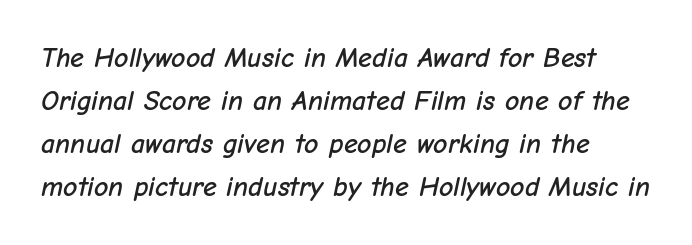
The image shows 28 px text type, italic (leaning right); set left-aligned, normal line spacing (1.54x), normal letter spacing, not underlined; low stroke contrast and a medium x-height.
